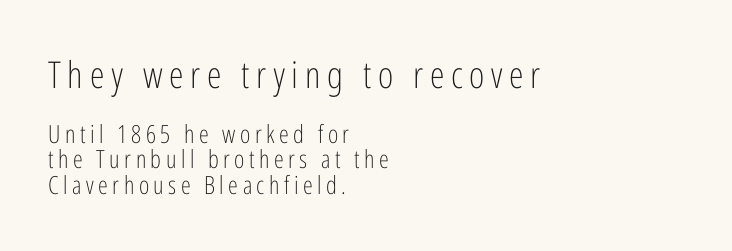
{"serif": "no", "italic": "no", "bold": "no", "weight": "light", "width": "condensed", "stroke_contrast": "low", "x_height": "medium", "monospaced": "no", "underline": "no", "align": "left", "line_spacing": "tight", "line_spacing_ratio": 1.03, "larger_block": "first", "size_ratio": 1.48, "glyph_px": 37}
